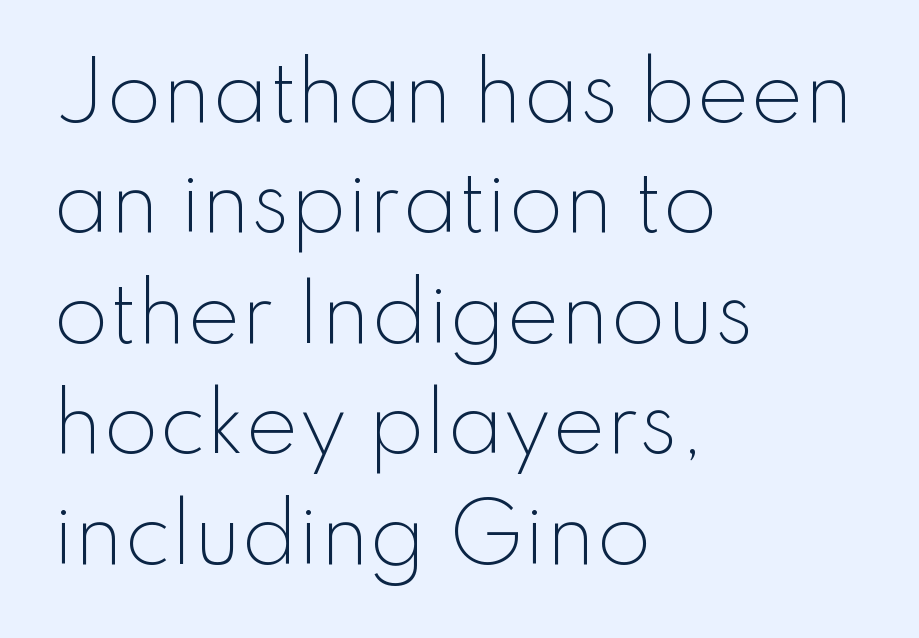
The letters advance in unequal steps, a hallmark of proportional type. In terms of posture, this sample is upright. The ragged edge is on the right, which tells us the setting is flush left. Baseline-to-baseline distance is the conventional proportion of letter height.
